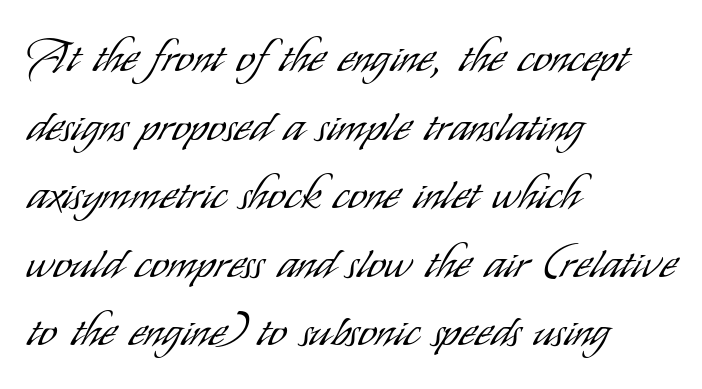
{"serif": "no", "bold": "no", "weight": "light", "width": "condensed", "stroke_contrast": "low", "x_height": "small", "monospaced": "no", "underline": "no", "align": "left", "line_spacing": "normal", "line_spacing_ratio": 1.49, "letter_spacing": "normal", "letter_spacing_em": 0.0, "glyph_px": 46}
